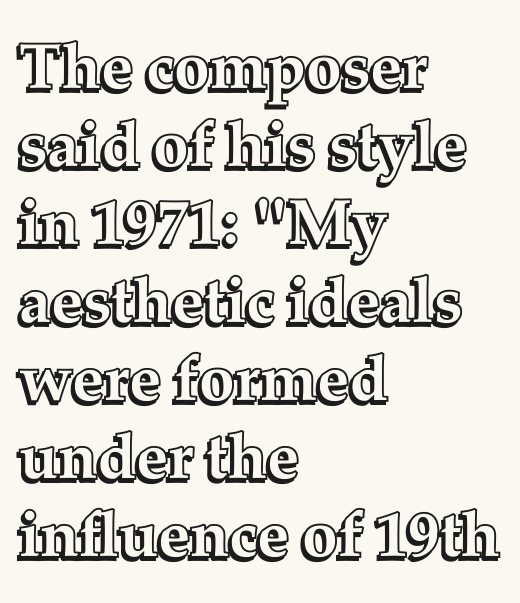
{"italic": "no", "width": "normal", "x_height": "medium", "monospaced": "no", "underline": "no", "align": "left", "line_spacing_ratio": 1.22, "letter_spacing": "normal", "letter_spacing_em": 0.0, "glyph_px": 64}
